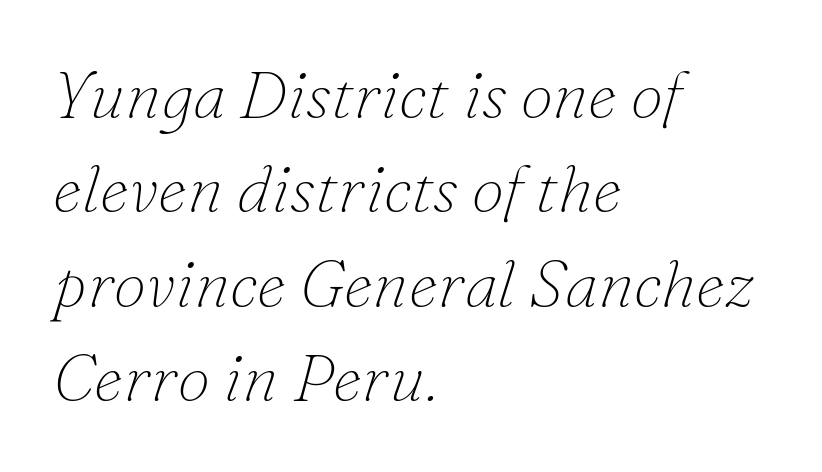
Does the lettering tilt? It does — this is italic. The baseline area is clear. Is there much room between lines? A standard amount, neither cramped nor airy. The lines in this sample share a left origin and differ only in where they stop.
